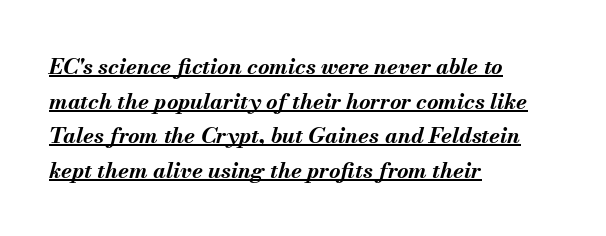
{"italic": "yes", "lean": "right", "slant_degrees": 13, "bold": "yes", "underline": "yes", "align": "left", "line_spacing": "normal", "line_spacing_ratio": 1.57, "letter_spacing": "normal", "letter_spacing_em": 0.0, "glyph_px": 22}
